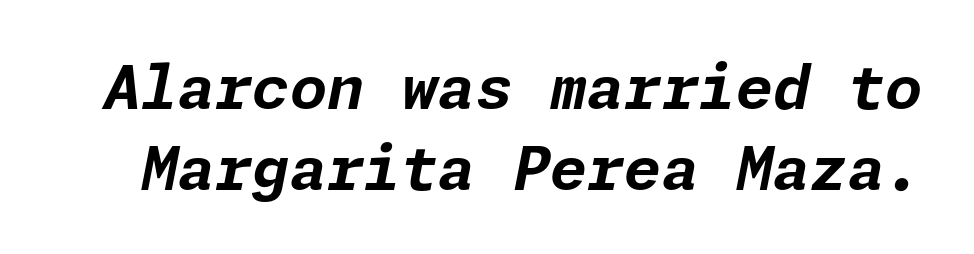
Beneath every word, the page is bare. Here the glyphs are tracked normally, forming tight word shapes. Is there much room between lines? A standard amount, neither cramped nor airy. Weight: bold. Slant detected: the letters are inclined.
